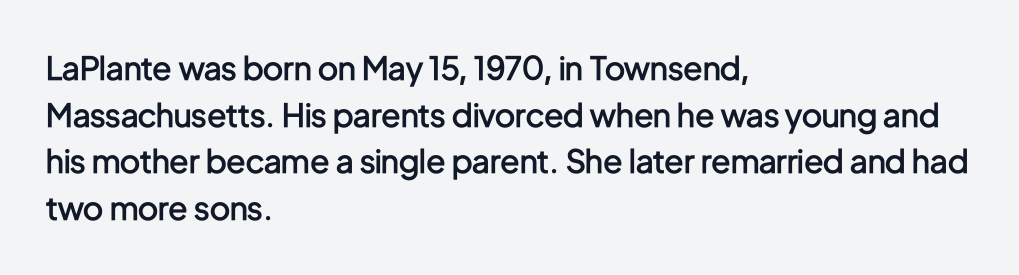
Is the type bold? Partly — it's a semibold, heavier than regular but not fully bold. Plain, unruled lines of type. Baseline-to-baseline distance is the conventional proportion of letter height. The rag falls on the right side of this text block. The specimen reads as upright at a glance.
